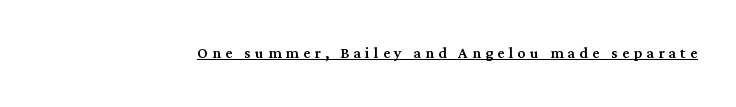
The image shows 20 px text type, upright; set unusually wide letter spacing (+0.21 em), underlined.
